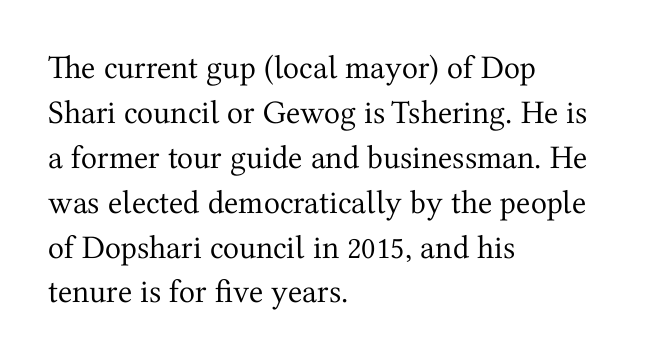
{"serif": "yes", "italic": "no", "bold": "no", "weight": "regular", "width": "normal", "stroke_contrast": "medium", "x_height": "medium", "monospaced": "no", "underline": "no", "align": "left", "line_spacing": "normal", "line_spacing_ratio": 1.36, "letter_spacing": "normal", "letter_spacing_em": 0.0, "glyph_px": 33}
